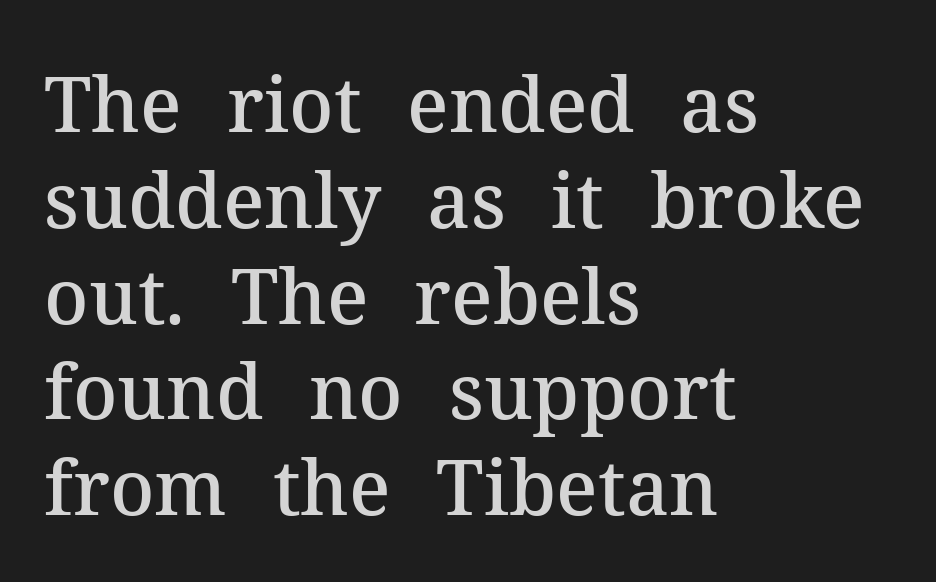
Characters remain perfectly vertical along every line. The line-height multiplier appears to be the usual default. You could call the tracking neutral — neither tight nor loose. Proportional: the letters do not fall into vertical columns. No word sits above an underline.
